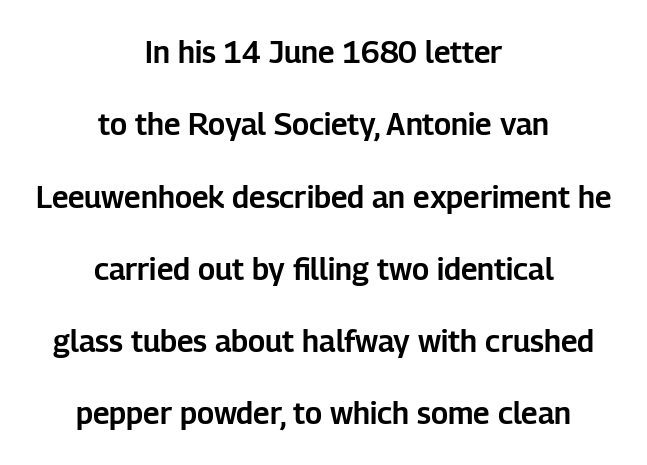
Ascenders rise straight up at ninety degrees. Does extra space separate the letters? No, they use regular spacing. Character widths vary here, with narrow letters taking less room than wide ones. The rendering positions every line midway between the sides. Does the leading feel generous? Absolutely, it's lavish.
